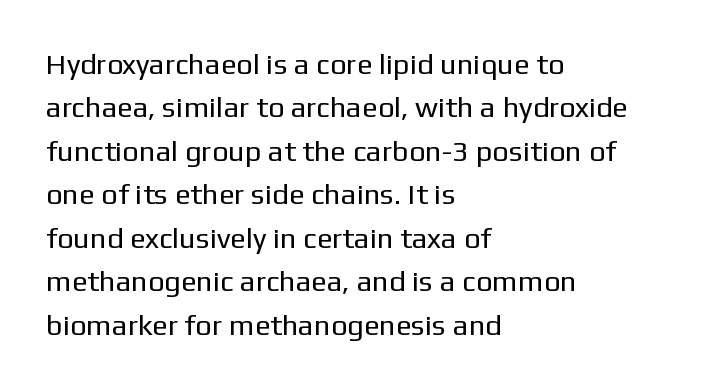
The image shows 29 px regular-weight sans-serif type, upright; set left-aligned, normal line spacing (1.5x), normal letter spacing, not underlined; low stroke contrast and a medium x-height.
